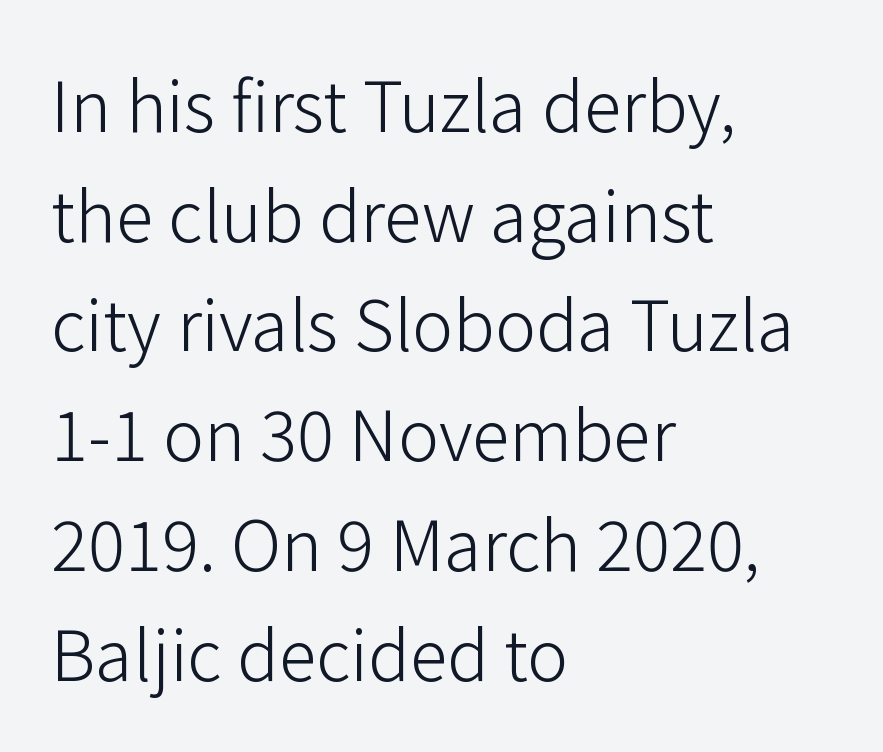
Q: Is the text bold? A: No.
Q: Is the text italic (slanted)? A: No, it is upright.
Q: Is the typeface a serif or a sans-serif typeface? A: Sans-serif.
Q: Is the text underlined? A: No.
Q: How is the paragraph aligned? A: Left-aligned.
Q: Is the spacing between letters normal or unusually wide? A: Normal.
Q: Is the spacing between lines tight, normal or loose? A: Normal.
Q: Width (condensed, normal, or wide)? A: Normal.
Q: Stroke contrast? A: Low.
Q: x-height? A: Medium.
Q: Monospaced? A: No.
